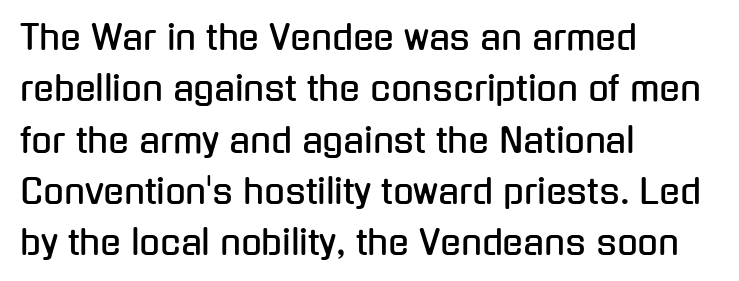
{"serif": "no", "italic": "no", "width": "condensed", "stroke_contrast": "low", "x_height": "medium", "monospaced": "no", "underline": "no", "align": "left", "line_spacing": "normal", "line_spacing_ratio": 1.51, "letter_spacing": "normal", "letter_spacing_em": 0.0, "glyph_px": 34}
